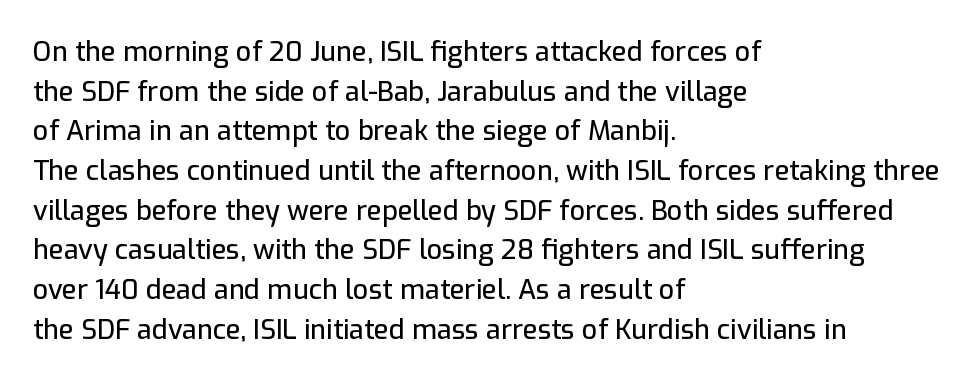
Q: Is the text italic (slanted)? A: No, it is upright.
Q: Is the text underlined? A: No.
Q: How is the paragraph aligned? A: Left-aligned.
Q: Is the spacing between letters normal or unusually wide? A: Normal.
Q: Is the spacing between lines tight, normal or loose? A: Normal.
